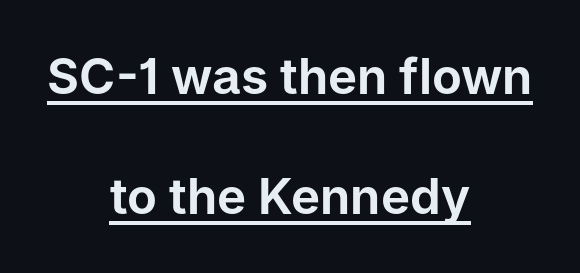
The image shows 49 px sans-serif type, upright; set centered, loose line spacing (2.45x), normal letter spacing, underlined; low stroke contrast and a medium x-height.
